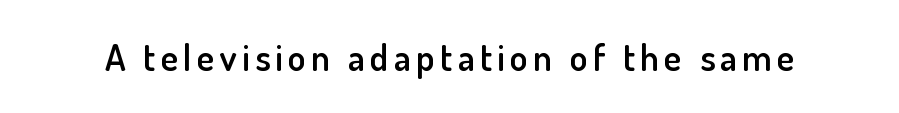
The image shows 37 px semibold sans-serif type, upright; set not underlined; low stroke contrast and a small x-height.
